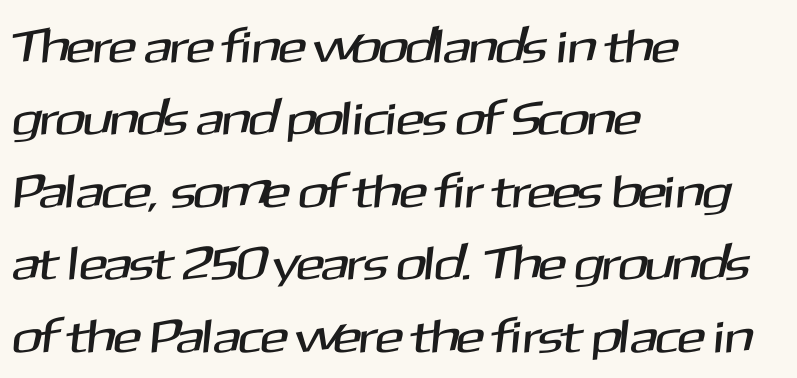
The image shows 47 px sans-serif type; set left-aligned, normal line spacing (1.54x), normal letter spacing, not underlined; medium stroke contrast and a medium x-height.
